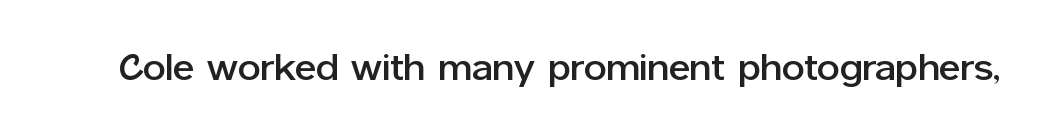
Q: Is the text italic (slanted)? A: No, it is upright.
Q: Is the typeface a serif or a sans-serif typeface? A: Sans-serif.
Q: Is the text underlined? A: No.
Q: Is the spacing between letters normal or unusually wide? A: Normal.
Q: Width (condensed, normal, or wide)? A: Normal.
Q: Stroke contrast? A: Low.
Q: x-height? A: Medium.
Q: Monospaced? A: No.
